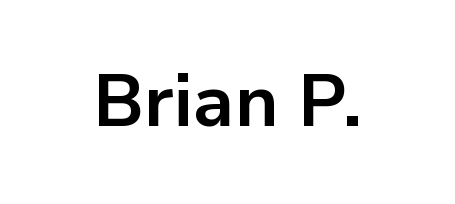
The image shows 73 px bold sans-serif type, upright; set normal letter spacing, not underlined; low stroke contrast and a medium x-height.
